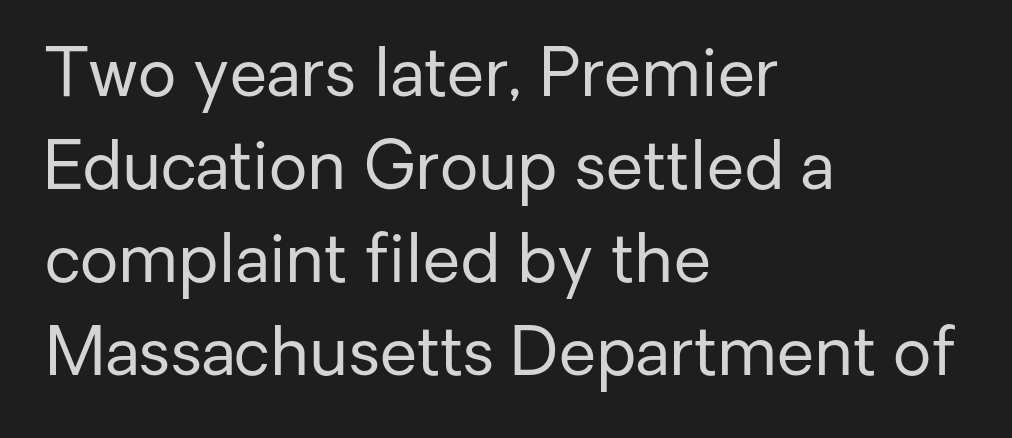
The image shows 67 px regular-weight sans-serif type, upright; set left-aligned, normal line spacing (1.39x), normal letter spacing, not underlined; low stroke contrast and a medium x-height.
